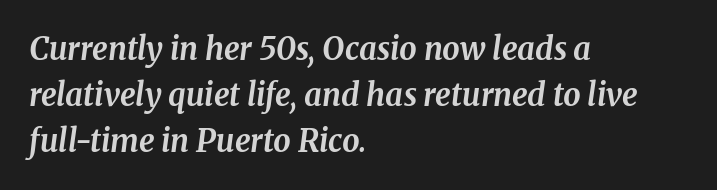
The image shows 31 px bold serif type, italic (leaning right); set left-aligned, normal line spacing (1.48x), normal letter spacing, not underlined; medium stroke contrast and a medium x-height.
